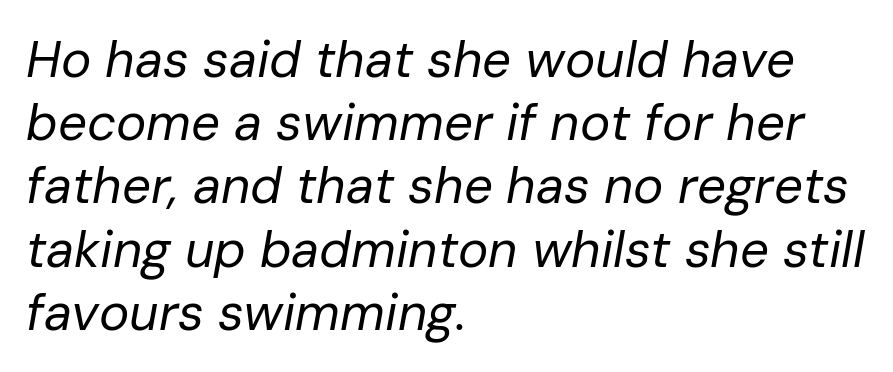
{"italic": "yes", "lean": "right", "slant_degrees": 10, "bold": "no", "weight": "regular", "width": "normal", "stroke_contrast": "low", "x_height": "medium", "monospaced": "no", "underline": "no", "align": "left", "line_spacing_ratio": 1.24, "letter_spacing": "normal", "letter_spacing_em": 0.0, "glyph_px": 51}
